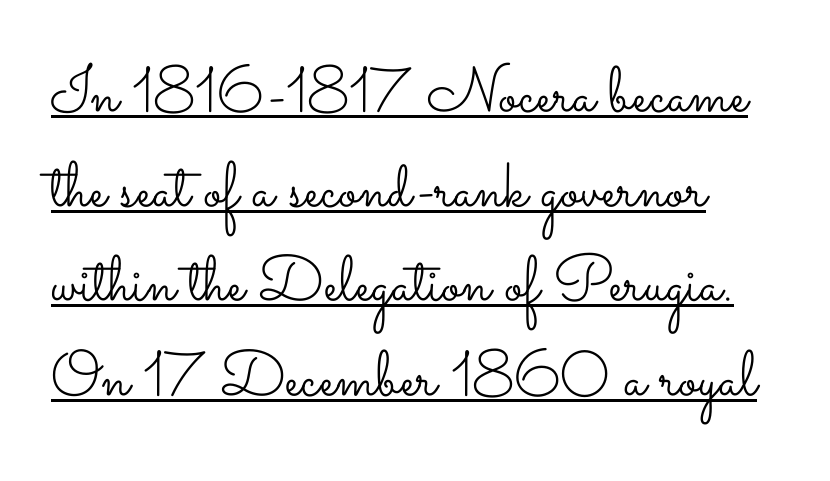
Q: Is the text bold? A: No.
Q: Is the text italic (slanted)? A: Yes.
Q: Is the text underlined? A: Yes.
Q: How is the paragraph aligned? A: Left-aligned.
Q: Is the spacing between letters normal or unusually wide? A: Normal.
Q: Is the spacing between lines tight, normal or loose? A: Normal.
Q: Width (condensed, normal, or wide)? A: Wide.
Q: Stroke contrast? A: Low.
Q: x-height? A: Small.
Q: Monospaced? A: No.
